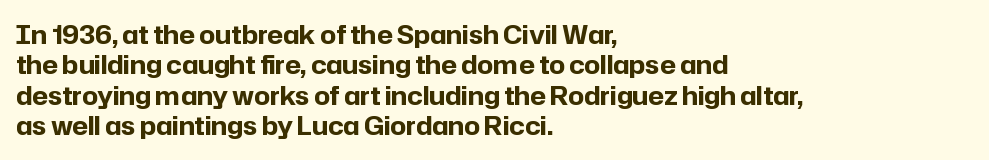
{"italic": "no", "bold": "yes", "underline": "no", "align": "left", "line_spacing_ratio": 1.22, "letter_spacing": "normal", "letter_spacing_em": 0.0, "glyph_px": 25}
